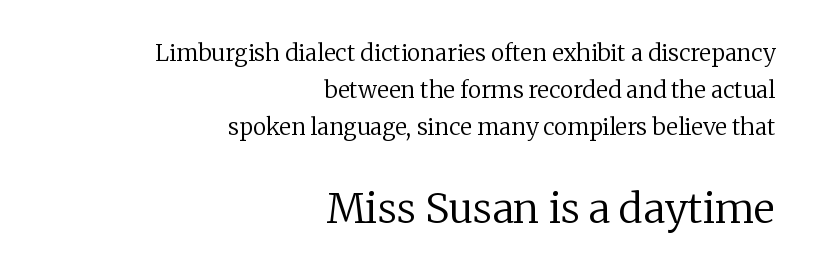
Q: Is the text bold? A: No.
Q: Is the text italic (slanted)? A: No, it is upright.
Q: Is the typeface a serif or a sans-serif typeface? A: Serif.
Q: Is the text underlined? A: No.
Q: How is the paragraph aligned? A: Right-aligned.
Q: Is the spacing between letters normal or unusually wide? A: Normal.
Q: Is the spacing between lines tight, normal or loose? A: Normal.
Q: Which block of text is set in a larger size, the first (top) or the second (bottom)? A: The second (bottom) one.
Q: Width (condensed, normal, or wide)? A: Normal.
Q: Stroke contrast? A: Low.
Q: x-height? A: Medium.
Q: Monospaced? A: No.
